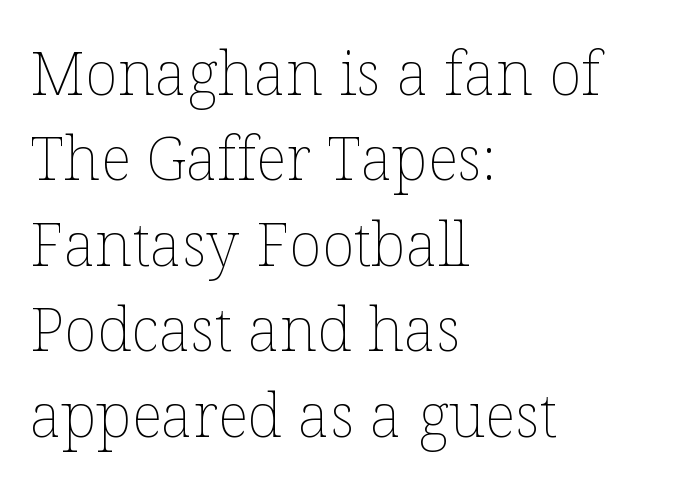
{"italic": "no", "bold": "no", "weight": "thin", "width": "normal", "stroke_contrast": "low", "x_height": "medium", "monospaced": "no", "underline": "no", "align": "left", "line_spacing": "normal", "line_spacing_ratio": 1.4, "letter_spacing": "normal", "letter_spacing_em": 0.0, "glyph_px": 61}
